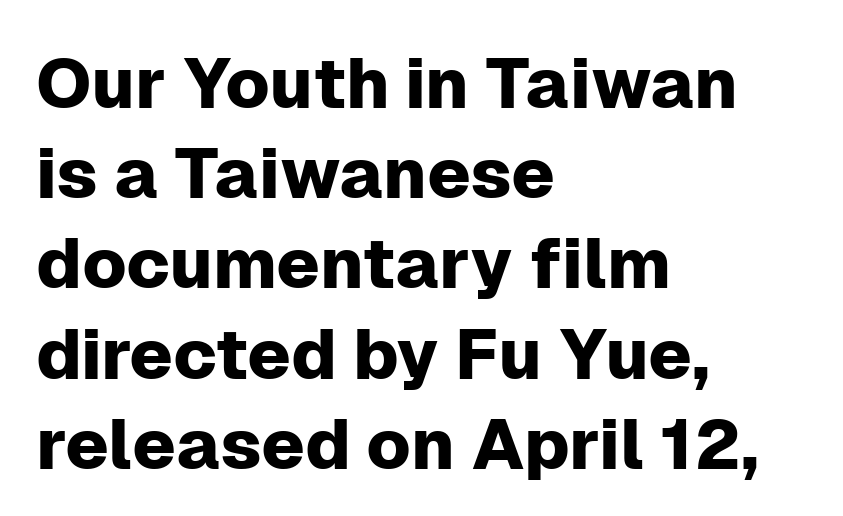
Q: Is the text italic (slanted)? A: No, it is upright.
Q: Is the typeface a serif or a sans-serif typeface? A: Sans-serif.
Q: Is the text underlined? A: No.
Q: How is the paragraph aligned? A: Left-aligned.
Q: Is the spacing between letters normal or unusually wide? A: Normal.
Q: Is the spacing between lines tight, normal or loose? A: Normal.
Q: Width (condensed, normal, or wide)? A: Normal.
Q: Stroke contrast? A: Low.
Q: x-height? A: Medium.
Q: Monospaced? A: No.
